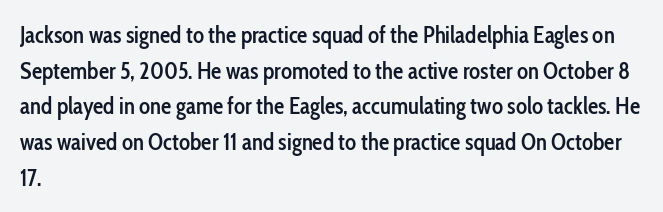
Q: Is the text bold? A: Semi-bold.
Q: Is the text italic (slanted)? A: No, it is upright.
Q: Is the text underlined? A: No.
Q: How is the paragraph aligned? A: Left-aligned.
Q: Is the spacing between letters normal or unusually wide? A: Normal.
Q: Is the spacing between lines tight, normal or loose? A: Normal.
